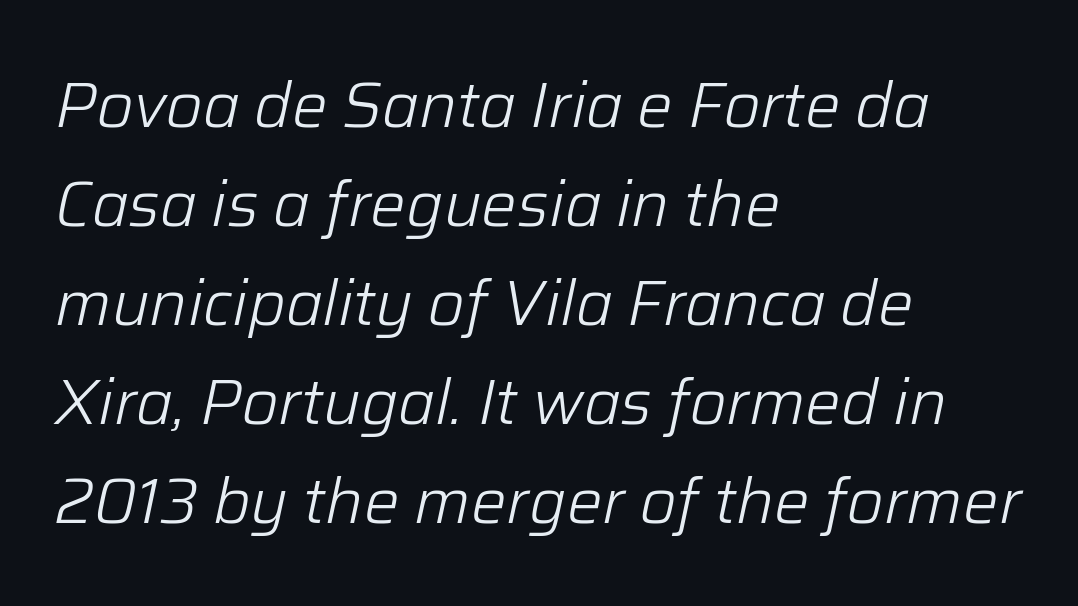
Looking at the ascenders, they clearly lean. One glance says typical: line gaps are just what's usual. Here the glyphs are tracked normally, forming tight word shapes. Rule under the text: the space is simply empty. The font is comparable to plain body text, perhaps lighter. A typesetter would call this proportional, since set widths differ per character.
